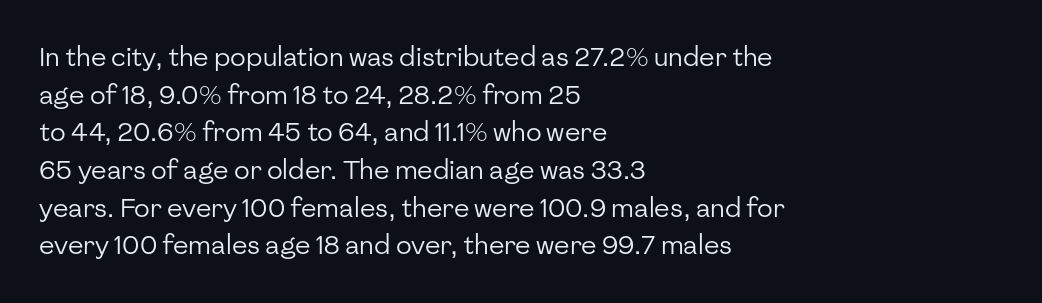
{"italic": "no", "bold": "no", "underline": "no", "align": "left", "line_spacing": "normal", "line_spacing_ratio": 1.45, "letter_spacing": "normal", "letter_spacing_em": 0.0, "glyph_px": 26}
